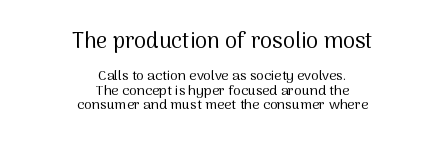
{"italic": "no", "bold": "no", "underline": "no", "align": "center", "line_spacing": "tight", "line_spacing_ratio": 1.03, "letter_spacing": "normal", "letter_spacing_em": 0.0, "larger_block": "first", "size_ratio": 1.57, "glyph_px": 22}
